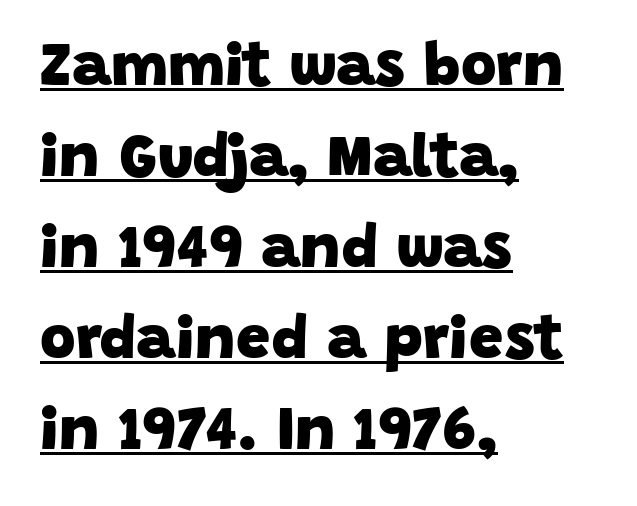
{"serif": "no", "bold": "yes", "weight": "heavy", "width": "normal", "stroke_contrast": "low", "x_height": "large", "monospaced": "no", "underline": "yes", "align": "left", "line_spacing": "normal", "line_spacing_ratio": 1.49, "letter_spacing": "normal", "letter_spacing_em": 0.0, "glyph_px": 61}
